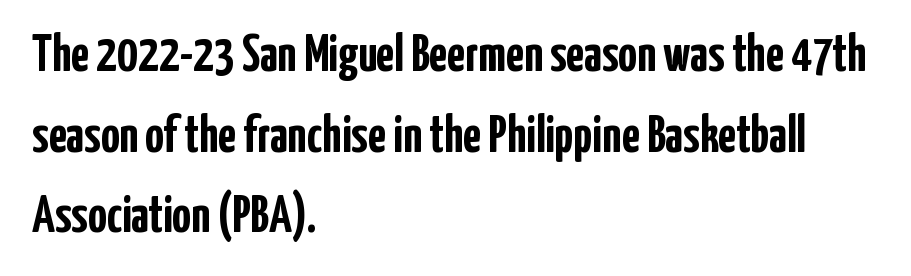
{"serif": "no", "italic": "no", "bold": "yes", "weight": "semibold", "width": "condensed", "stroke_contrast": "low", "x_height": "medium", "monospaced": "no", "underline": "no", "align": "left", "line_spacing": "normal", "line_spacing_ratio": 1.55, "letter_spacing": "normal", "letter_spacing_em": 0.0, "glyph_px": 52}
